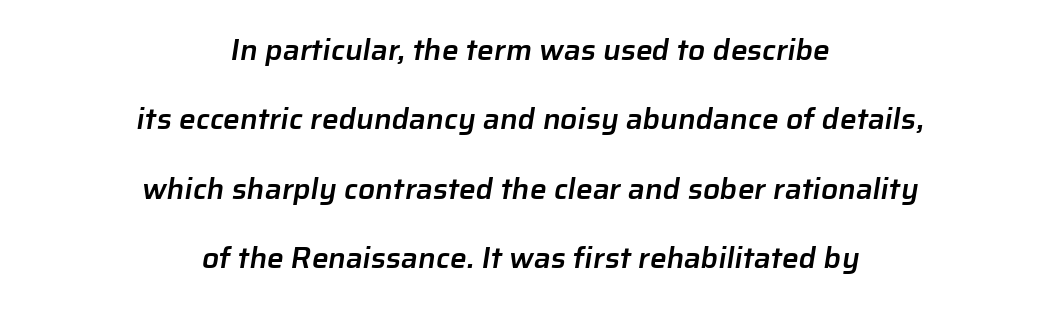
The passage shown has conventional tracking throughout. Each new line begins a long way beneath the previous one. Character widths vary here, with narrow letters taking less room than wide ones. Look at the stroke-to-counter ratio: somewhat heavy, a semibold. Unmarked baselines from the first word to the last.
